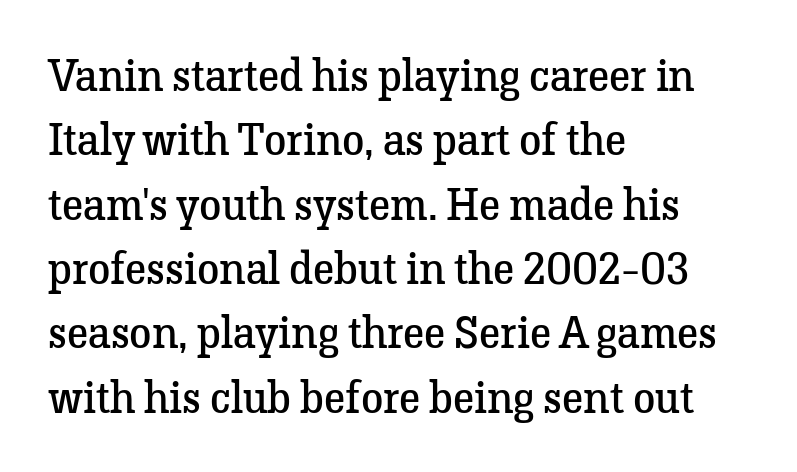
The glyphs are unaccompanied by any horizontal stroke below them. All the whitespace from short lines collects on the right. How are the letters spaced? Ordinarily, with no added tracking. The letters look calm and open, with moderate or lighter stems. Regarding serifs, this sample has them.
